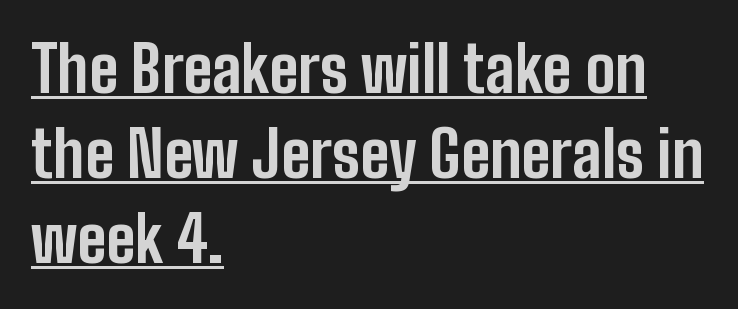
{"serif": "no", "italic": "no", "bold": "yes", "weight": "bold", "width": "condensed", "stroke_contrast": "low", "x_height": "medium", "monospaced": "no", "underline": "yes", "align": "left", "line_spacing": "normal", "line_spacing_ratio": 1.35, "letter_spacing": "normal", "letter_spacing_em": 0.0, "glyph_px": 63}
